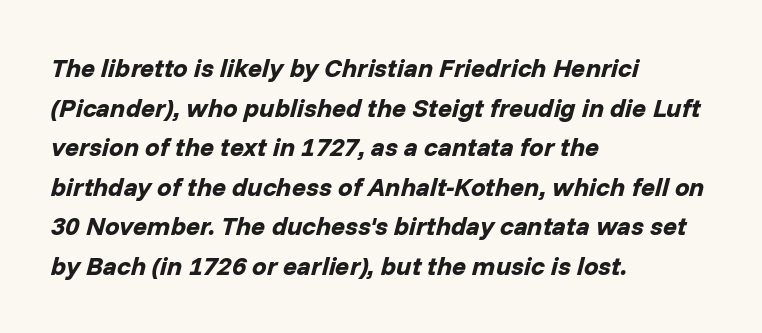
Q: Is the text bold? A: Yes.
Q: Is the text italic (slanted)? A: Yes, it leans right by about 14 degrees.
Q: Is the text underlined? A: No.
Q: How is the paragraph aligned? A: Left-aligned.
Q: Is the spacing between letters normal or unusually wide? A: Normal.
Q: Is the spacing between lines tight, normal or loose? A: Normal.
